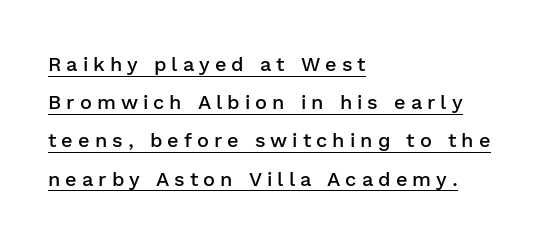
{"italic": "no", "bold": "semi", "underline": "yes", "align": "left", "line_spacing": "loose", "line_spacing_ratio": 1.91, "letter_spacing": "wide", "letter_spacing_em": 0.25, "glyph_px": 20}
